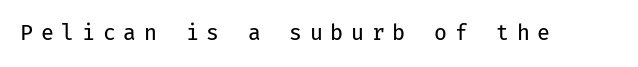
{"italic": "no", "bold": "no", "underline": "no", "letter_spacing": "wide", "letter_spacing_em": 0.37, "glyph_px": 21}
